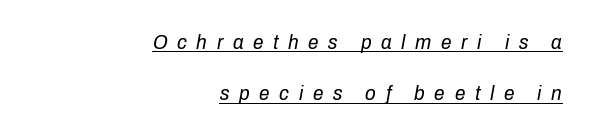
{"italic": "yes", "lean": "right", "slant_degrees": 10, "bold": "no", "underline": "yes", "align": "right", "line_spacing": "loose", "line_spacing_ratio": 2.44, "letter_spacing": "wide", "letter_spacing_em": 0.46, "glyph_px": 21}
